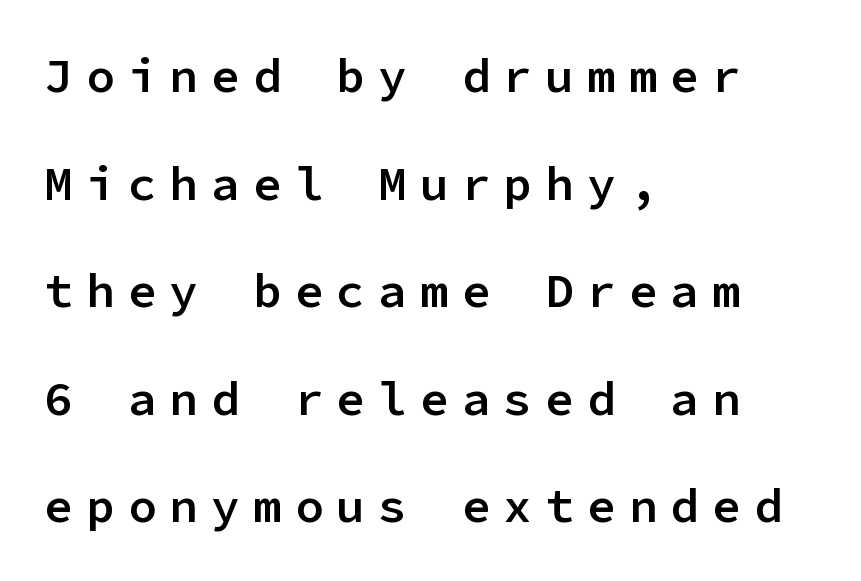
Q: Is the text bold? A: Semi-bold.
Q: Is the text italic (slanted)? A: No, it is upright.
Q: Is the typeface a serif or a sans-serif typeface? A: Sans-serif.
Q: Is the text underlined? A: No.
Q: How is the paragraph aligned? A: Left-aligned.
Q: Is the spacing between letters normal or unusually wide? A: Unusually wide.
Q: Is the spacing between lines tight, normal or loose? A: Loose.
Q: Width (condensed, normal, or wide)? A: Normal.
Q: Stroke contrast? A: Low.
Q: x-height? A: Medium.
Q: Monospaced? A: Yes.
